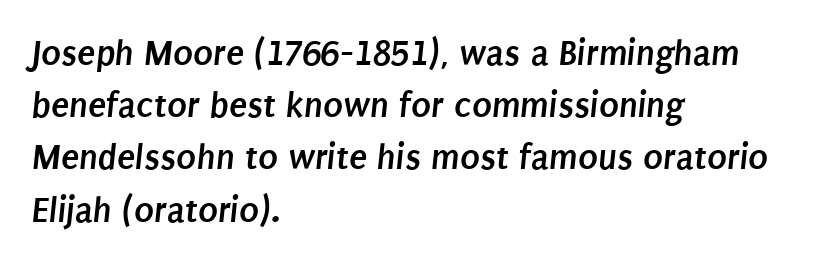
Compared with an ordinary text face, these strokes are far heavier — a full bold. Each new line begins a customary step beneath the previous one. All the whitespace from short lines collects on the right. The letters advance in unequal steps, a hallmark of proportional type. These lines keep a tight, regular rhythm from letter to letter.
